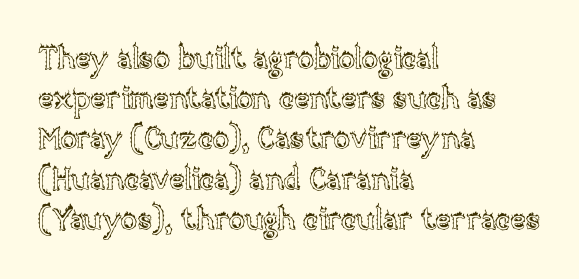
Each letter keeps its own natural width here, so spacing adapts to shape. Short note: letters normally spaced. Each line starts at the same left margin while the right side varies. Quick note: underline off.
